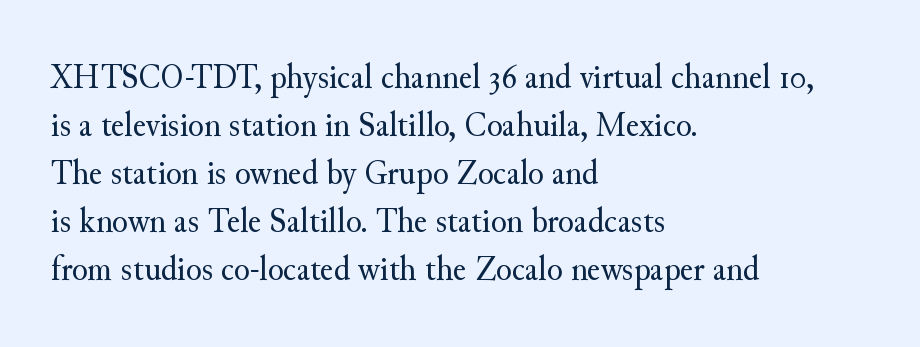
The image shows 36 px regular-weight serif type, upright; set left-aligned, normal line spacing (1.33x), normal letter spacing, not underlined; medium stroke contrast and a small x-height.
